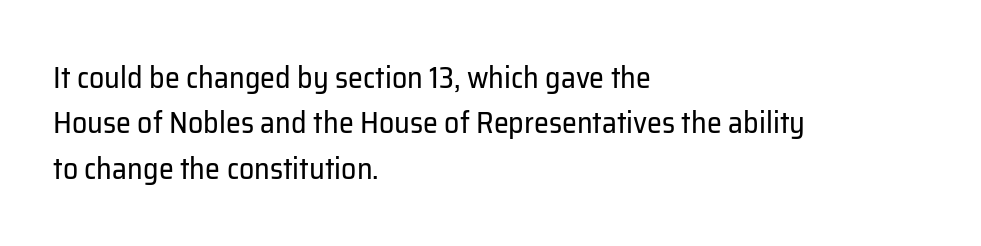
Q: Is the text bold? A: No.
Q: Is the text italic (slanted)? A: No, it is upright.
Q: Is the typeface a serif or a sans-serif typeface? A: Sans-serif.
Q: Is the text underlined? A: No.
Q: How is the paragraph aligned? A: Left-aligned.
Q: Is the spacing between letters normal or unusually wide? A: Normal.
Q: Is the spacing between lines tight, normal or loose? A: Normal.
Q: Width (condensed, normal, or wide)? A: Normal.
Q: Stroke contrast? A: Low.
Q: x-height? A: Medium.
Q: Monospaced? A: No.
